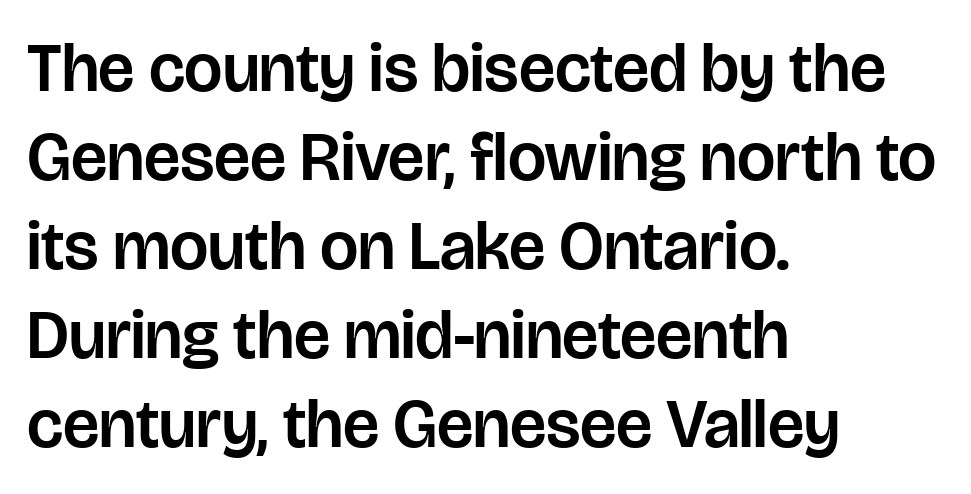
The image shows 68 px sans-serif type, upright; set left-aligned, normal line spacing (1.31x), normal letter spacing, not underlined; low stroke contrast and a large x-height.
